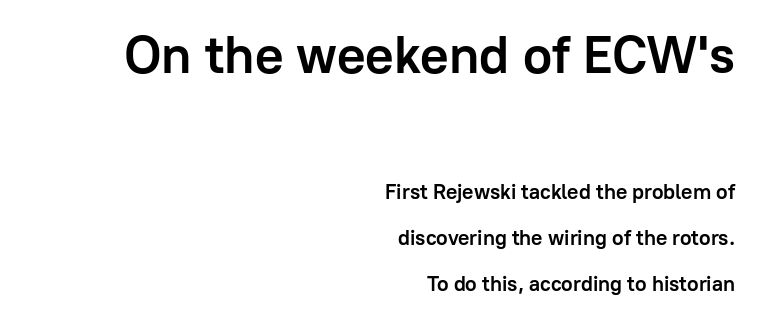
Q: Is the text bold? A: Yes.
Q: Is the text italic (slanted)? A: No, it is upright.
Q: Is the typeface a serif or a sans-serif typeface? A: Sans-serif.
Q: Is the text underlined? A: No.
Q: How is the paragraph aligned? A: Right-aligned.
Q: Is the spacing between letters normal or unusually wide? A: Normal.
Q: Is the spacing between lines tight, normal or loose? A: Loose.
Q: Which block of text is set in a larger size, the first (top) or the second (bottom)? A: The first (top) one.
Q: Width (condensed, normal, or wide)? A: Normal.
Q: Stroke contrast? A: Low.
Q: x-height? A: Medium.
Q: Monospaced? A: No.
